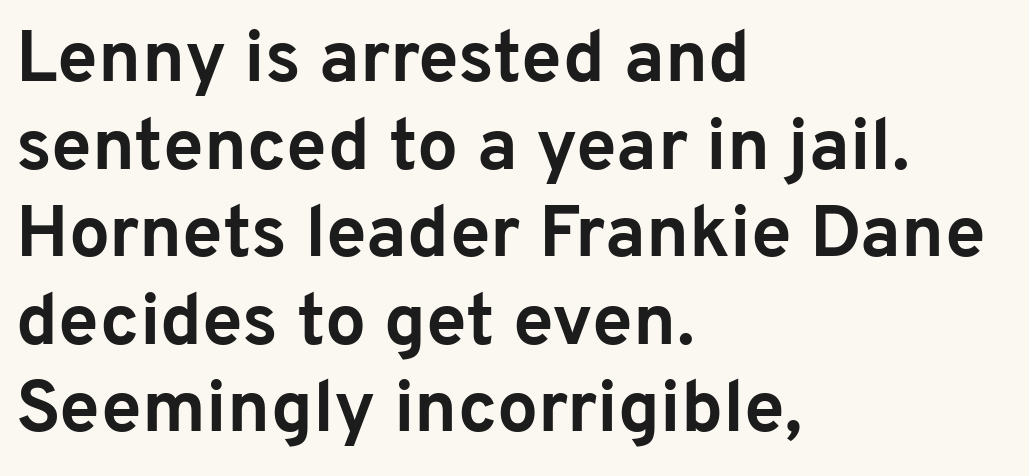
{"serif": "no", "italic": "no", "bold": "yes", "weight": "bold", "width": "normal", "stroke_contrast": "low", "x_height": "medium", "monospaced": "no", "underline": "no", "align": "left", "line_spacing_ratio": 1.2, "letter_spacing": "normal", "letter_spacing_em": 0.0, "glyph_px": 73}
